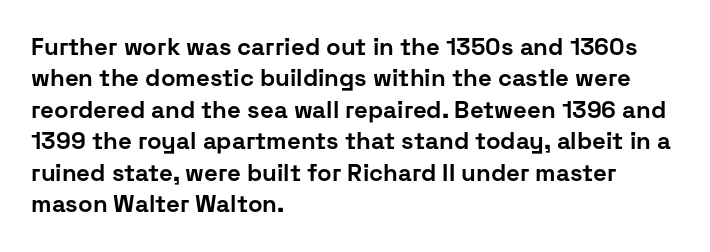
{"italic": "no", "bold": "yes", "underline": "no", "align": "left", "line_spacing": "normal", "line_spacing_ratio": 1.31, "letter_spacing": "normal", "letter_spacing_em": 0.0, "glyph_px": 24}
